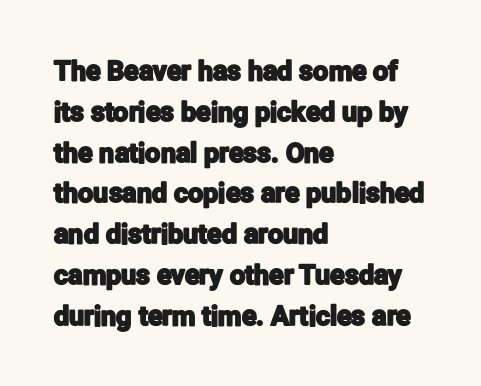
{"italic": "no", "underline": "no", "align": "left", "line_spacing": "normal", "line_spacing_ratio": 1.51, "letter_spacing": "normal", "letter_spacing_em": 0.0, "glyph_px": 27}
